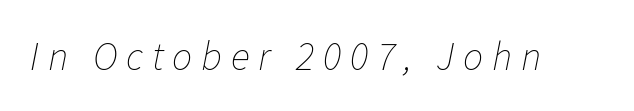
{"italic": "yes", "lean": "right", "slant_degrees": 11, "bold": "no", "weight": "thin", "width": "normal", "stroke_contrast": "low", "x_height": "medium", "monospaced": "no", "underline": "no", "letter_spacing": "wide", "letter_spacing_em": 0.22, "glyph_px": 40}
